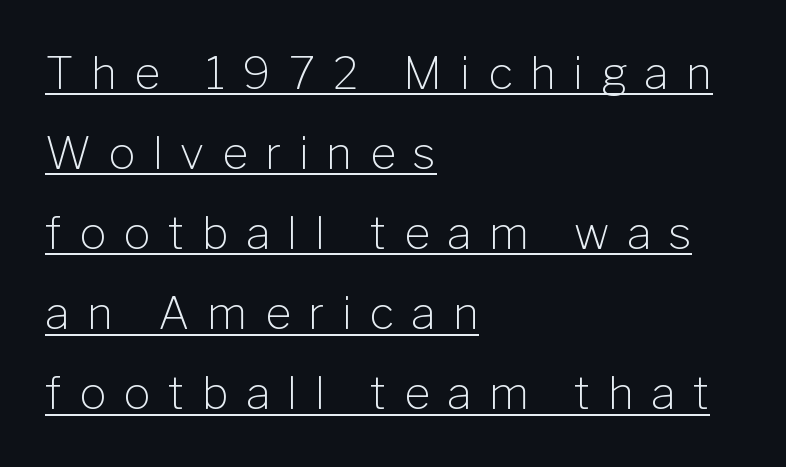
Does a line run under the words? Yes, clearly. Font category for this specimen: sans-serif. This sample is left-justified, so line endings fall wherever the words run out. On a weight scale, this lands at 450 or below. Ascenders rise straight up at ninety degrees. The letters advance in unequal steps, a hallmark of proportional type.
